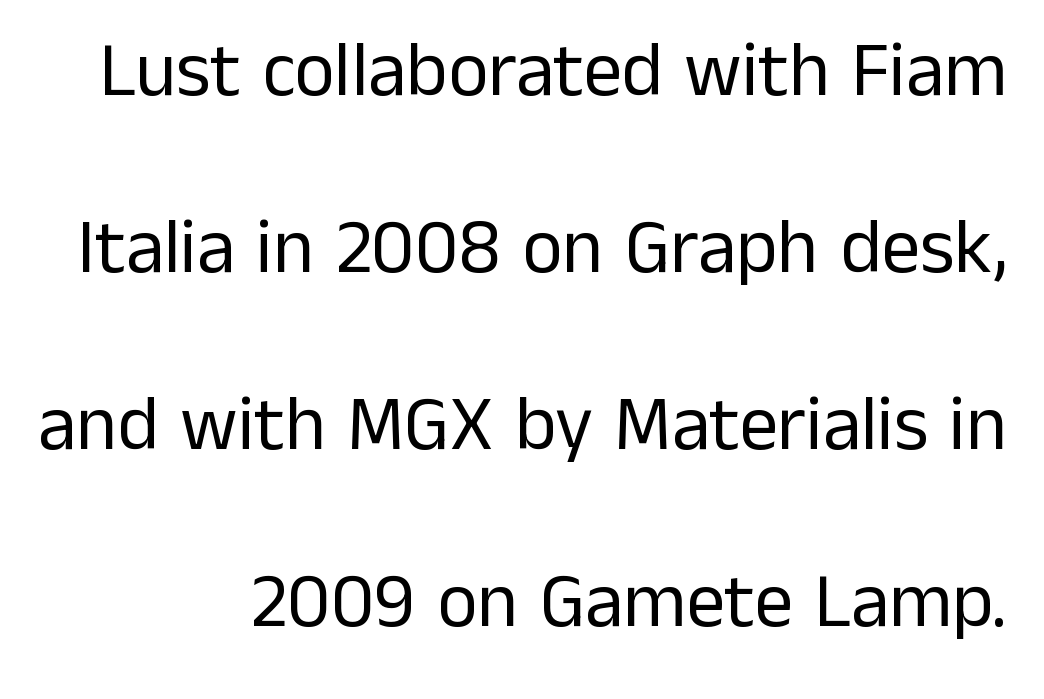
Q: Is the text bold? A: No.
Q: Is the text italic (slanted)? A: No, it is upright.
Q: Is the typeface a serif or a sans-serif typeface? A: Sans-serif.
Q: Is the text underlined? A: No.
Q: How is the paragraph aligned? A: Right-aligned.
Q: Is the spacing between letters normal or unusually wide? A: Normal.
Q: Is the spacing between lines tight, normal or loose? A: Loose.
Q: Width (condensed, normal, or wide)? A: Normal.
Q: Stroke contrast? A: Low.
Q: x-height? A: Medium.
Q: Monospaced? A: No.
